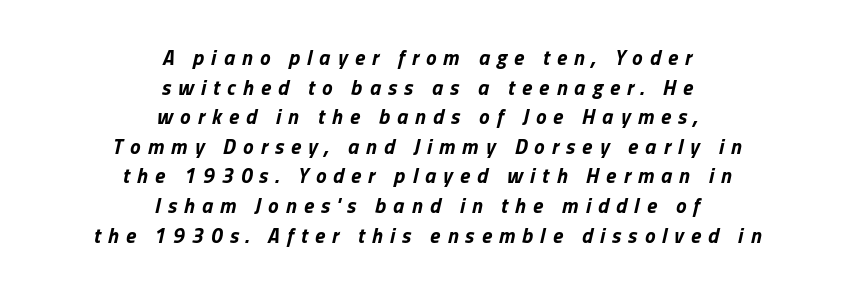
Q: Is the text bold? A: Yes.
Q: Is the text italic (slanted)? A: Yes, it leans right by about 13 degrees.
Q: Is the text underlined? A: No.
Q: How is the paragraph aligned? A: Centered.
Q: Is the spacing between letters normal or unusually wide? A: Unusually wide.
Q: Is the spacing between lines tight, normal or loose? A: Normal.
